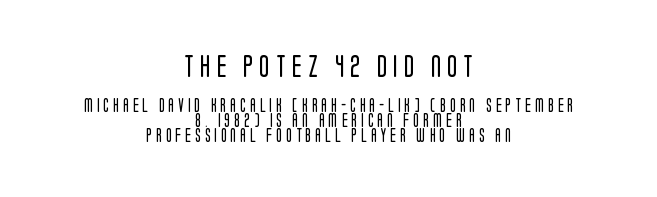
Q: Is the text bold? A: No.
Q: Is the text italic (slanted)? A: No, it is upright.
Q: Is the text underlined? A: No.
Q: How is the paragraph aligned? A: Centered.
Q: Is the spacing between letters normal or unusually wide? A: Unusually wide.
Q: Is the spacing between lines tight, normal or loose? A: Tight.
Q: Which block of text is set in a larger size, the first (top) or the second (bottom)? A: The first (top) one.
